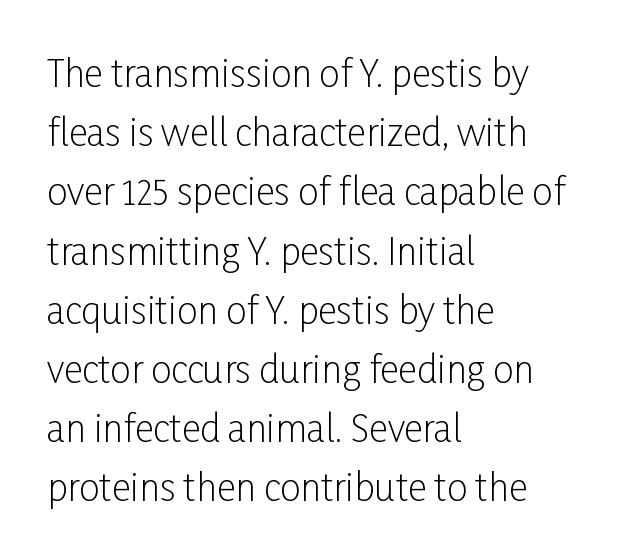
Q: Is the text bold? A: No.
Q: Is the text italic (slanted)? A: No, it is upright.
Q: Is the typeface a serif or a sans-serif typeface? A: Sans-serif.
Q: Is the text underlined? A: No.
Q: How is the paragraph aligned? A: Left-aligned.
Q: Is the spacing between letters normal or unusually wide? A: Normal.
Q: Is the spacing between lines tight, normal or loose? A: Normal.
Q: Width (condensed, normal, or wide)? A: Condensed.
Q: Stroke contrast? A: Low.
Q: x-height? A: Medium.
Q: Monospaced? A: No.
